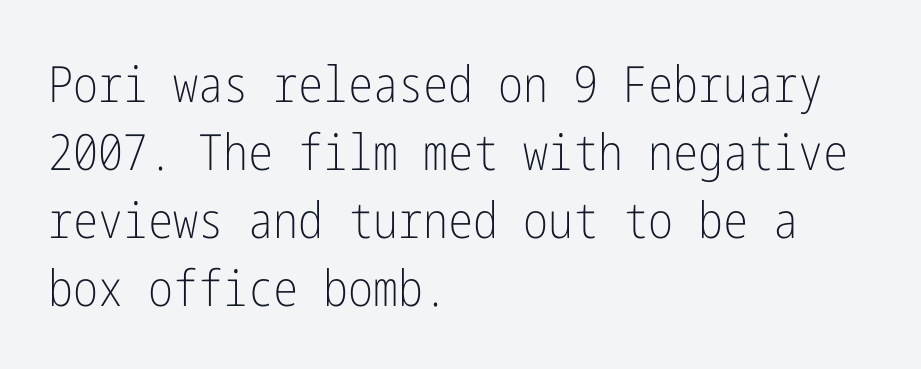
The image shows 50 px light, condensed sans-serif type, upright; set left-aligned, normal line spacing (1.36x), normal letter spacing, not underlined; low stroke contrast and a medium x-height.
